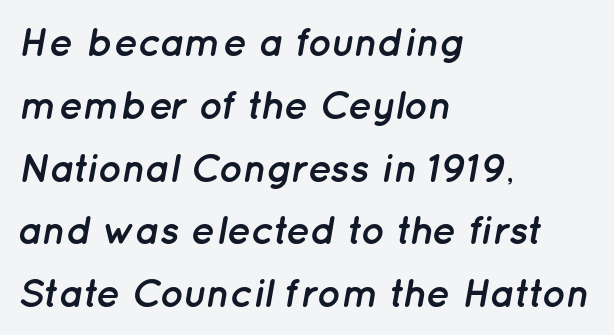
Q: Is the text bold? A: Yes.
Q: Is the text italic (slanted)? A: Yes, it leans right by about 12 degrees.
Q: Is the text underlined? A: No.
Q: How is the paragraph aligned? A: Left-aligned.
Q: Is the spacing between letters normal or unusually wide? A: Normal.
Q: Is the spacing between lines tight, normal or loose? A: Normal.
Q: Width (condensed, normal, or wide)? A: Normal.
Q: Stroke contrast? A: Low.
Q: x-height? A: Medium.
Q: Monospaced? A: No.
